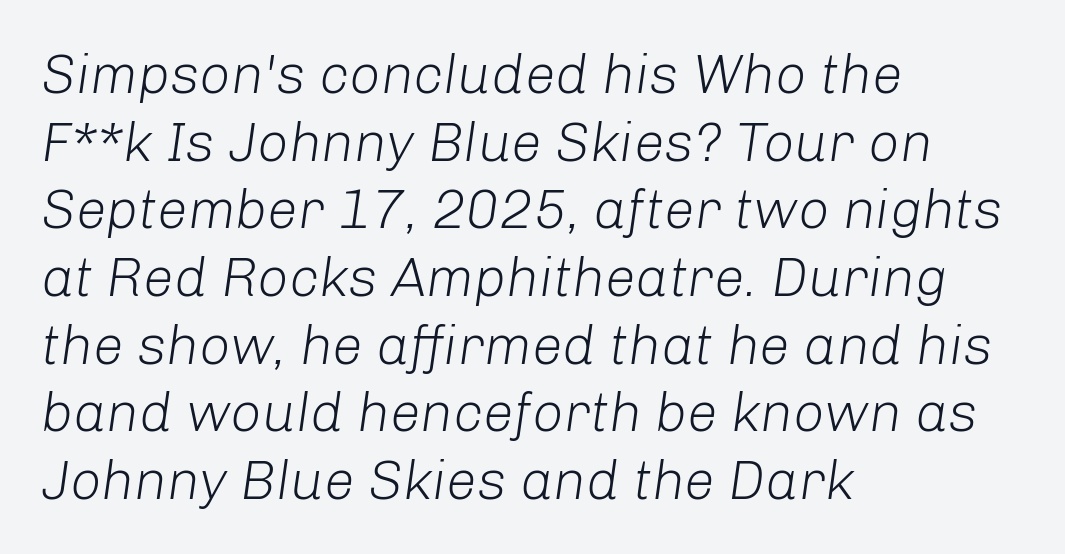
Spacing verdict: proportional, widths tailored to each character. A bare baseline throughout the passage. Stem width sits at or under what a default text font uses. Slanted lettering throughout. The ragged edge is on the right, which tells us the setting is flush left.
